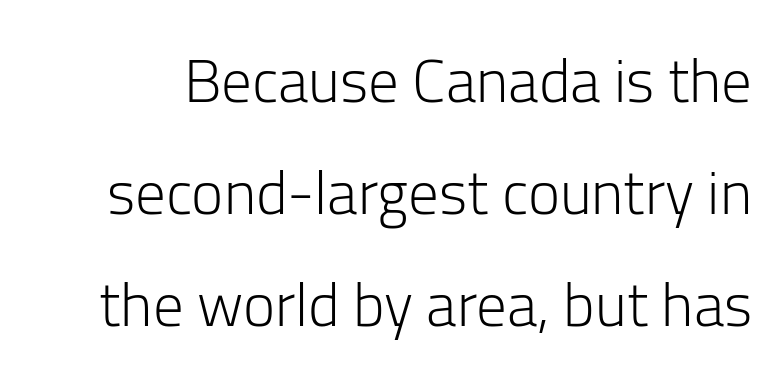
Glyph-to-glyph distance matches everyday printed text. It's the straight-up-and-down kind of type. Think of a printed novel: that variable character pitch is what you see here. The words here are not underlined.
